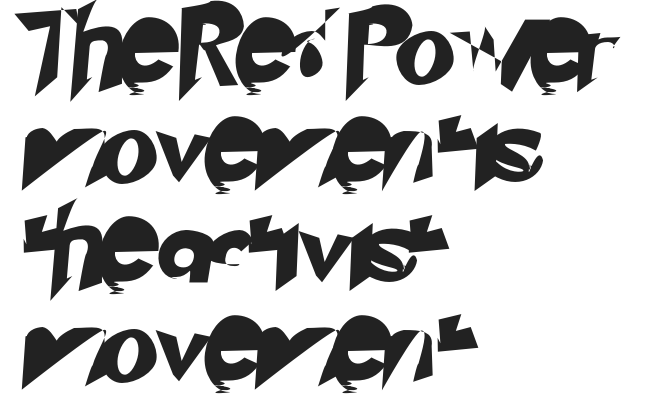
Q: Is the typeface a serif or a sans-serif typeface? A: Sans-serif.
Q: Is the text underlined? A: No.
Q: How is the paragraph aligned? A: Left-aligned.
Q: Is the spacing between letters normal or unusually wide? A: Normal.
Q: Is the spacing between lines tight, normal or loose? A: Normal.
Q: Width (condensed, normal, or wide)? A: Normal.
Q: Stroke contrast? A: Low.
Q: x-height? A: Small.
Q: Monospaced? A: No.
